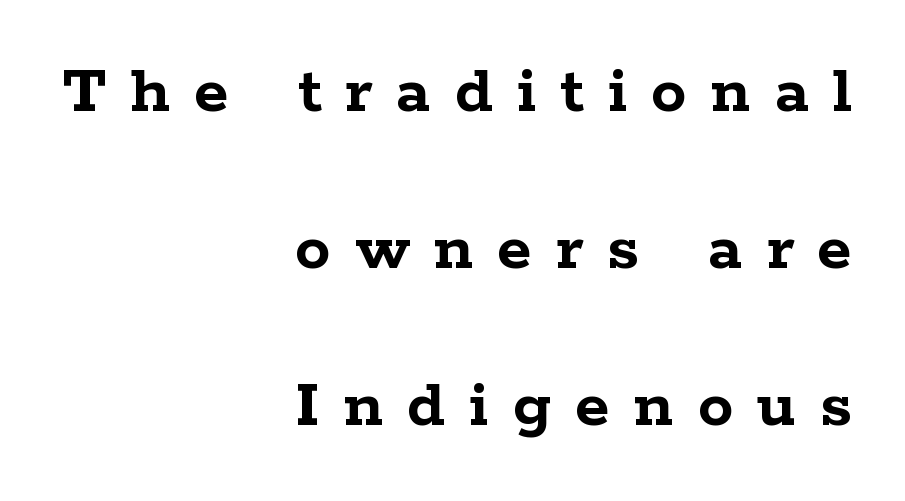
Q: Is the text bold? A: Yes.
Q: Is the text italic (slanted)? A: No, it is upright.
Q: Is the typeface a serif or a sans-serif typeface? A: Serif.
Q: Is the text underlined? A: No.
Q: How is the paragraph aligned? A: Right-aligned.
Q: Is the spacing between letters normal or unusually wide? A: Unusually wide.
Q: Is the spacing between lines tight, normal or loose? A: Loose.
Q: Width (condensed, normal, or wide)? A: Wide.
Q: Stroke contrast? A: Low.
Q: x-height? A: Medium.
Q: Monospaced? A: No.
